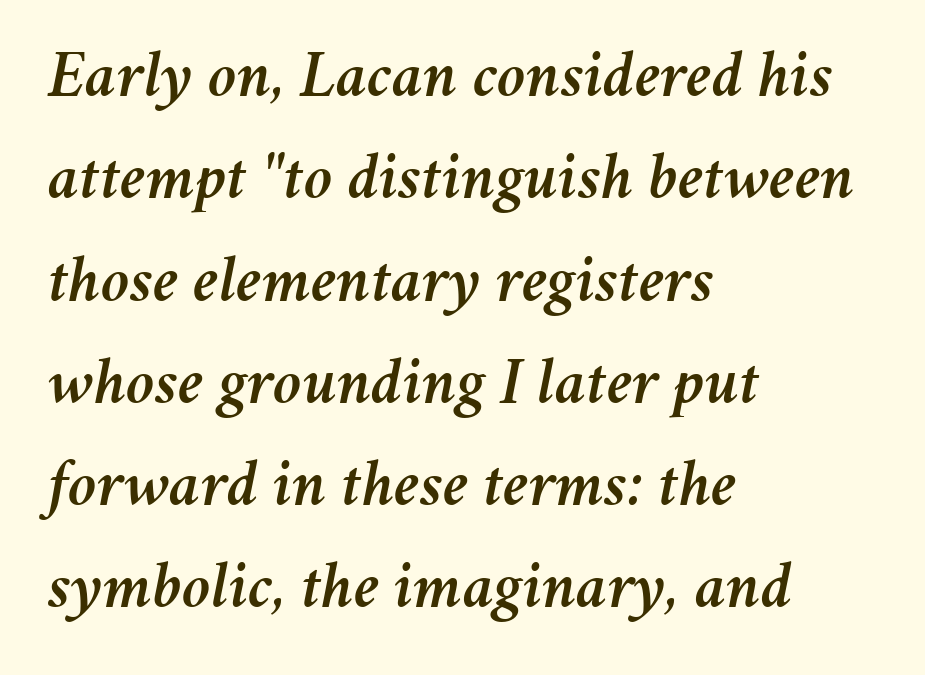
{"italic": "yes", "lean": "right", "slant_degrees": 11, "width": "normal", "stroke_contrast": "medium", "x_height": "medium", "monospaced": "no", "underline": "no", "align": "left", "line_spacing": "normal", "line_spacing_ratio": 1.55, "letter_spacing": "normal", "letter_spacing_em": 0.0, "glyph_px": 66}
